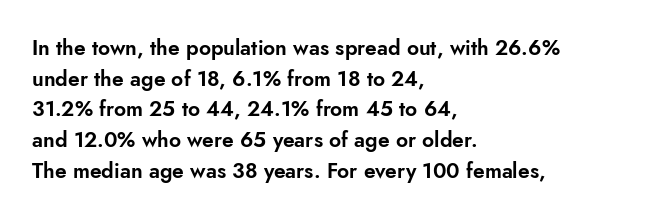
Q: Is the text italic (slanted)? A: No, it is upright.
Q: Is the text underlined? A: No.
Q: How is the paragraph aligned? A: Left-aligned.
Q: Is the spacing between letters normal or unusually wide? A: Normal.
Q: Is the spacing between lines tight, normal or loose? A: Normal.
